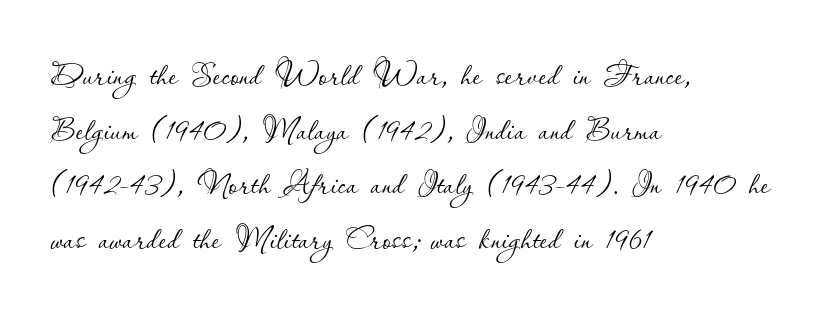
Q: Is the text bold? A: No.
Q: Is the text italic (slanted)? A: Yes.
Q: Is the text underlined? A: No.
Q: How is the paragraph aligned? A: Left-aligned.
Q: Is the spacing between letters normal or unusually wide? A: Normal.
Q: Is the spacing between lines tight, normal or loose? A: Normal.
Q: Width (condensed, normal, or wide)? A: Normal.
Q: Stroke contrast? A: Low.
Q: x-height? A: Small.
Q: Monospaced? A: No.
